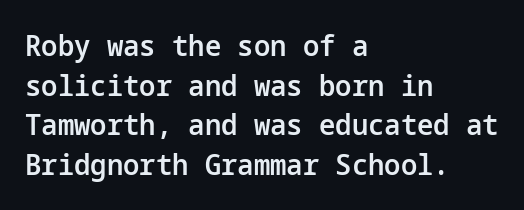
Q: Is the text bold? A: Semi-bold.
Q: Is the text italic (slanted)? A: No, it is upright.
Q: Is the typeface a serif or a sans-serif typeface? A: Sans-serif.
Q: Is the text underlined? A: No.
Q: How is the paragraph aligned? A: Left-aligned.
Q: Is the spacing between letters normal or unusually wide? A: Normal.
Q: Is the spacing between lines tight, normal or loose? A: Normal.
Q: Width (condensed, normal, or wide)? A: Normal.
Q: Stroke contrast? A: Low.
Q: x-height? A: Medium.
